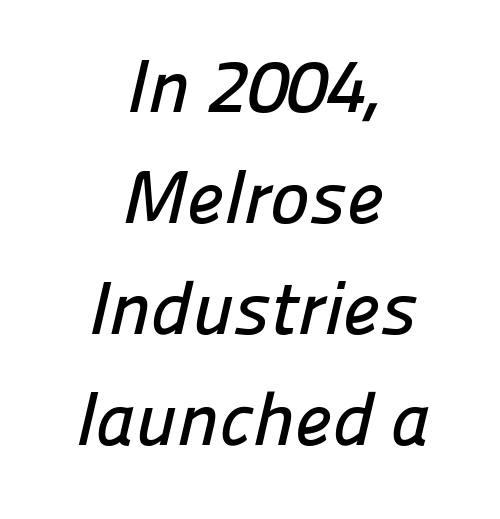
The passage shown has conventional tracking throughout. Descender tails drop into unmarked territory. No feet cap the strokes, marking this as sans-serif type. Here the designer chose a conventional face with non-uniform glyph widths.
